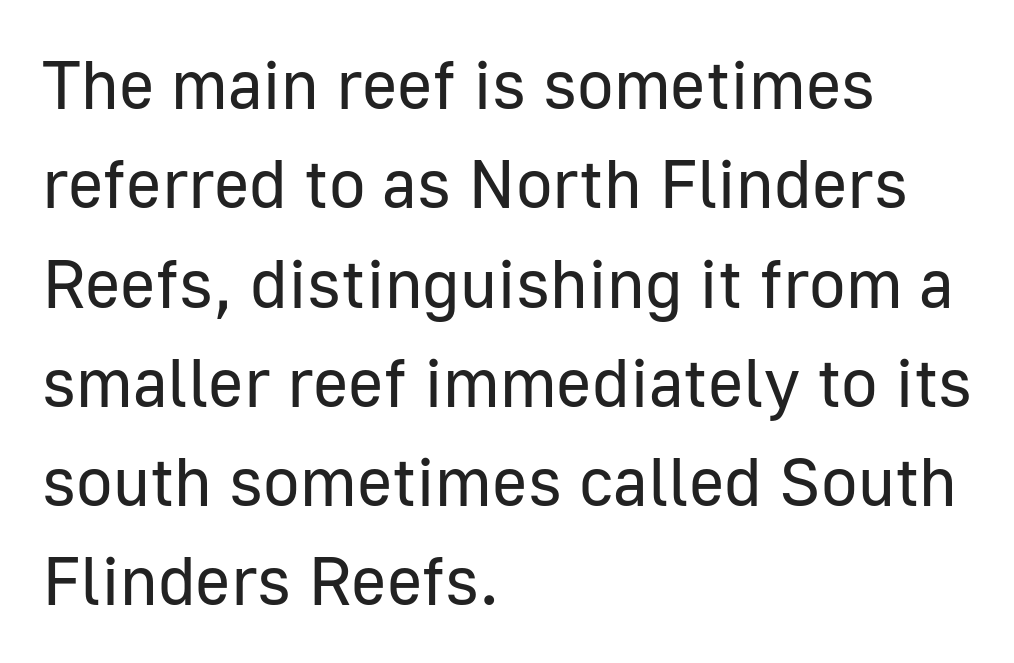
{"serif": "no", "italic": "no", "bold": "no", "weight": "regular", "width": "normal", "stroke_contrast": "low", "x_height": "medium", "monospaced": "no", "underline": "no", "align": "left", "line_spacing": "normal", "line_spacing_ratio": 1.46, "letter_spacing": "normal", "letter_spacing_em": 0.0, "glyph_px": 68}
